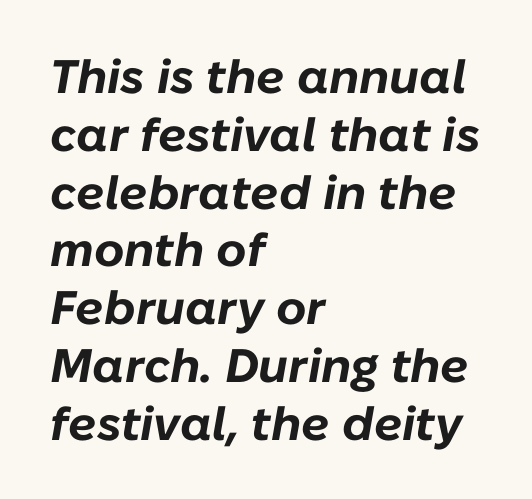
Is the type slanted? Yes — the strokes lean at a clear angle. Each letter keeps its own natural width here, so spacing adapts to shape. The compositor pushed each line to the left boundary. Check under the words: just untouched page. These lines keep a tight, regular rhythm from letter to letter.
